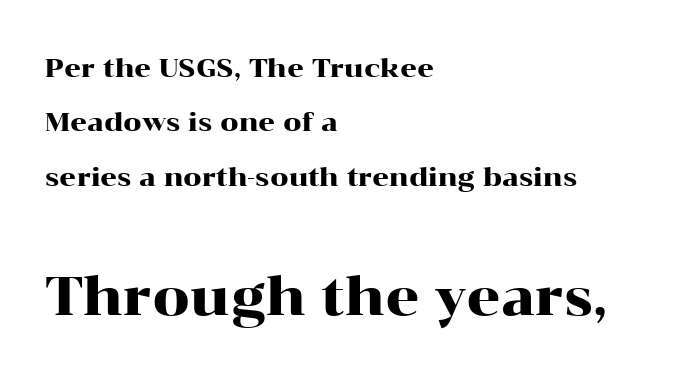
The passage shown is typeset with a serif family. Which margin do the lines hug? The left one — the right edge is uneven. Typesetter's note — lower block bumped up in size, upper block left smaller. Plain, unruled lines of type.
